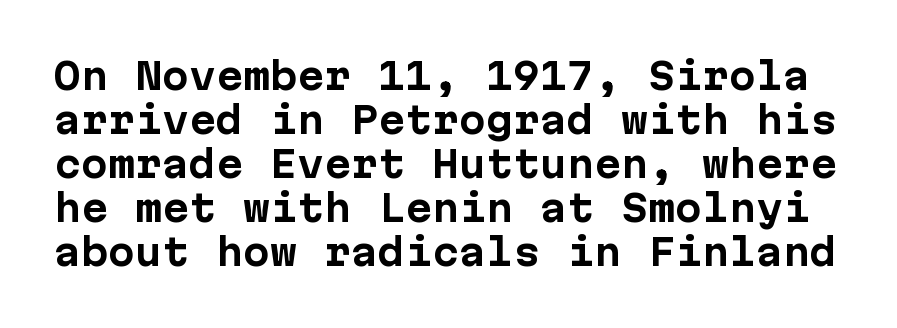
The image shows 36 px bold sans-serif type, upright; set line spacing 1.22x, normal letter spacing, not underlined; low stroke contrast and a medium x-height.
